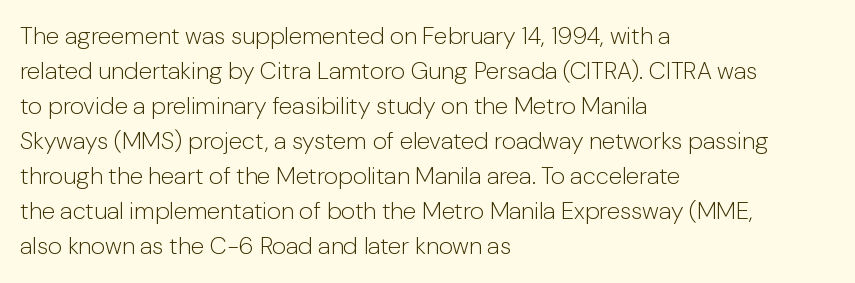
No word sits above an underline. This is the regular roman posture of the typeface. The lines in this sample share a left origin and differ only in where they stop. Successive baselines arrive at the customary interval.
